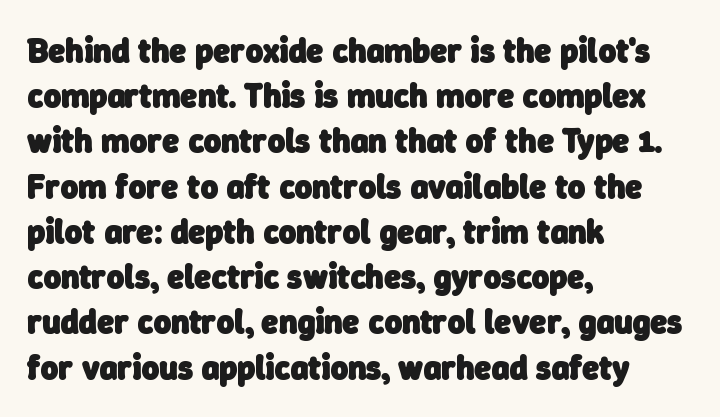
Compared with an ordinary text face, these strokes are far heavier — a full bold. The leading is moderate, giving the passage an even texture. Letterform terminals end flat and unadorned throughout the passage. Leftover space on each line is placed entirely after the last word. Each letter keeps its own natural width here, so spacing adapts to shape.
